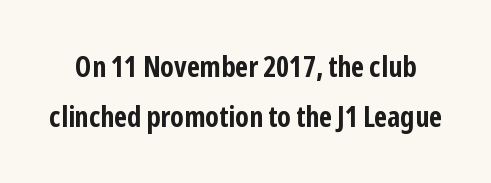
The image shows 29 px bold, condensed sans-serif type, upright; set line spacing 1.73x, normal letter spacing, not underlined; low stroke contrast and a medium x-height.
